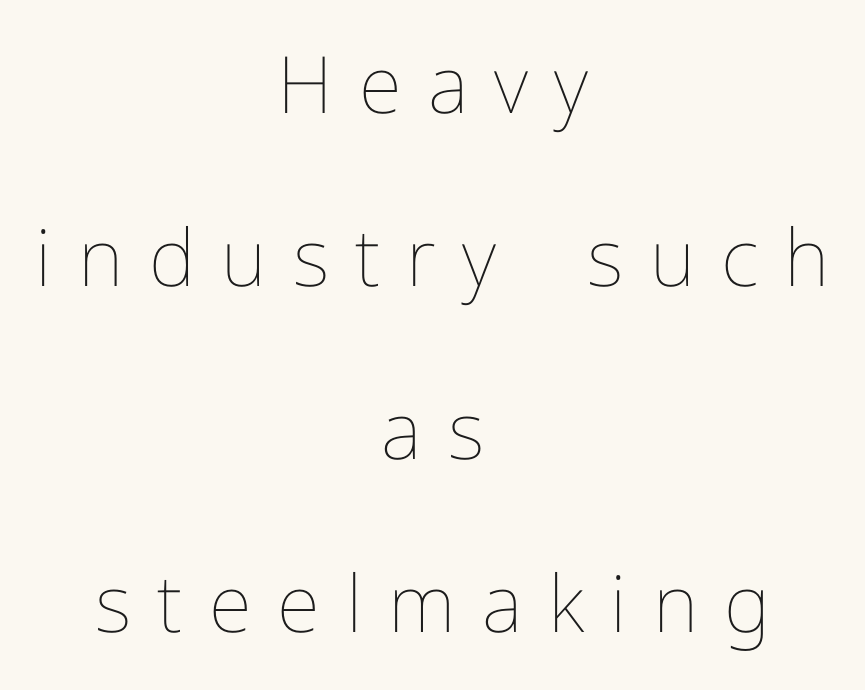
Q: Is the text bold? A: No.
Q: Is the text italic (slanted)? A: No, it is upright.
Q: Is the text underlined? A: No.
Q: How is the paragraph aligned? A: Centered.
Q: Is the spacing between letters normal or unusually wide? A: Unusually wide.
Q: Is the spacing between lines tight, normal or loose? A: Loose.
Q: Width (condensed, normal, or wide)? A: Normal.
Q: Stroke contrast? A: Low.
Q: x-height? A: Medium.
Q: Monospaced? A: No.
